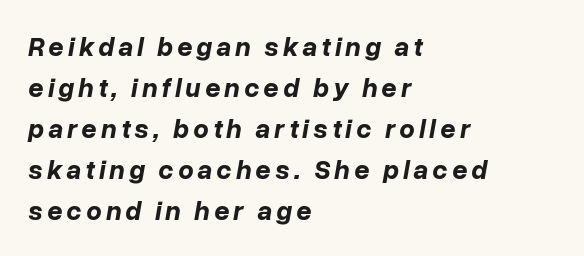
The image shows 27 px bold type, italic (leaning right); set left-aligned, normal line spacing (1.52x), not underlined.
